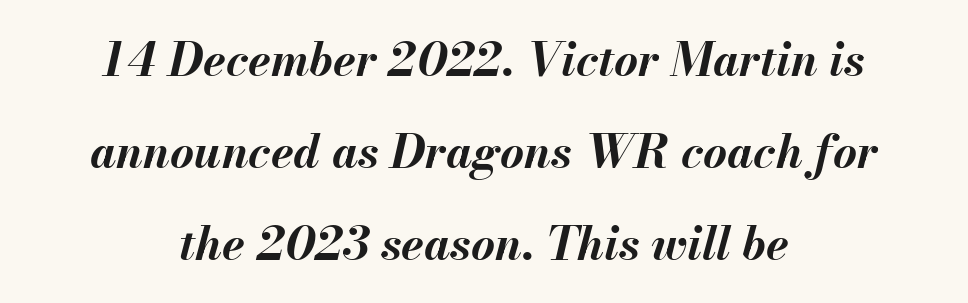
{"italic": "yes", "lean": "right", "slant_degrees": 13, "bold": "yes", "weight": "bold", "width": "normal", "stroke_contrast": "medium", "x_height": "small", "monospaced": "no", "underline": "no", "align": "center", "line_spacing": "loose", "line_spacing_ratio": 2.0, "letter_spacing": "normal", "letter_spacing_em": 0.0, "glyph_px": 46}
